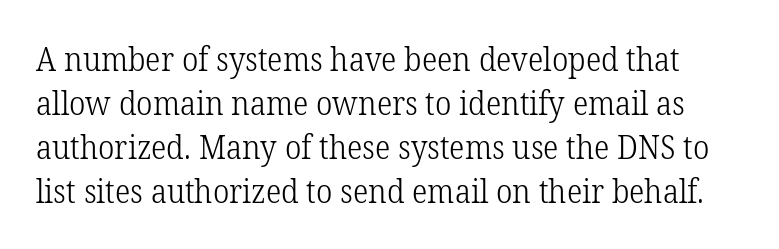
{"serif": "yes", "italic": "no", "bold": "no", "weight": "light", "width": "normal", "stroke_contrast": "low", "x_height": "medium", "monospaced": "no", "underline": "no", "line_spacing": "normal", "line_spacing_ratio": 1.37, "letter_spacing": "normal", "letter_spacing_em": 0.0, "glyph_px": 32}
